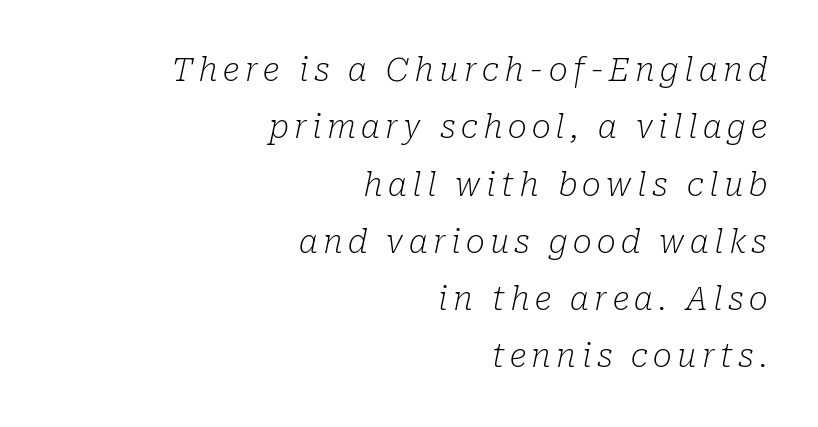
The image shows 32 px light serif type, italic (leaning right); set right-aligned, line spacing 1.79x, not underlined; low stroke contrast and a medium x-height.
